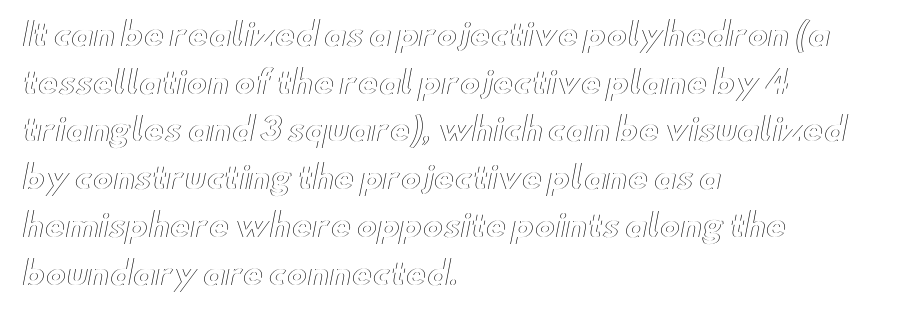
{"width": "wide", "x_height": "small", "monospaced": "no", "underline": "no", "align": "left", "line_spacing": "normal", "line_spacing_ratio": 1.54, "letter_spacing": "normal", "letter_spacing_em": 0.0, "glyph_px": 31}
